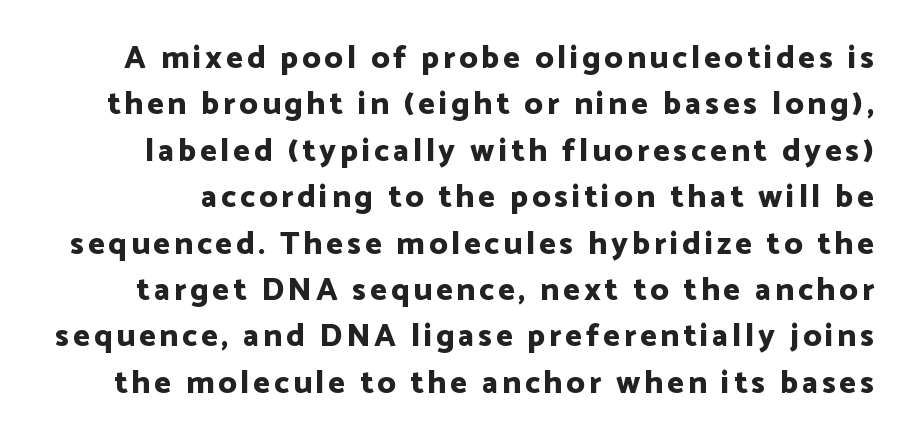
The image shows 32 px bold sans-serif type, upright; set normal line spacing (1.45x), not underlined; low stroke contrast and a medium x-height.
